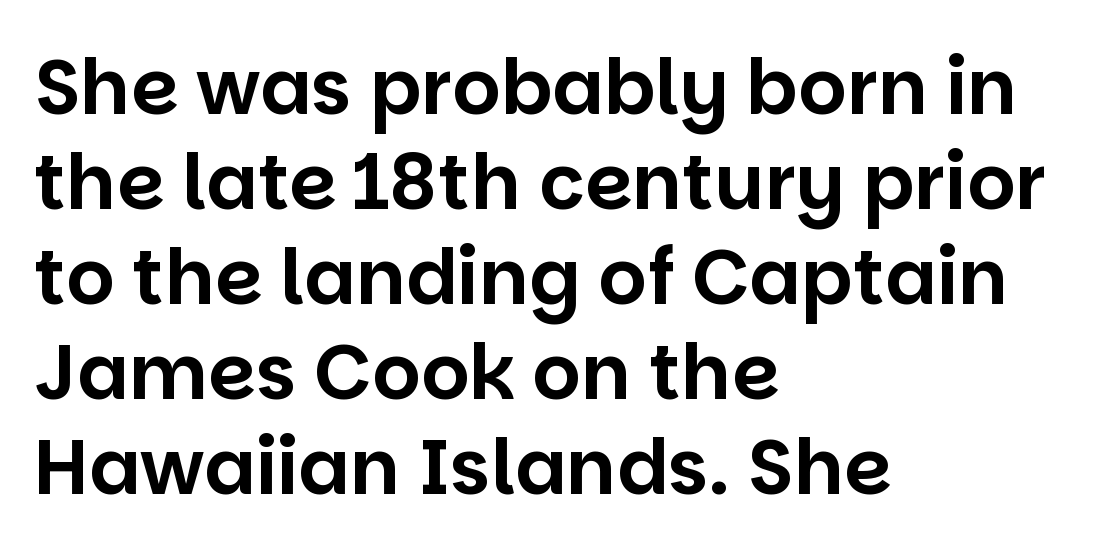
Q: Is the text italic (slanted)? A: No, it is upright.
Q: Is the typeface a serif or a sans-serif typeface? A: Sans-serif.
Q: Is the text underlined? A: No.
Q: How is the paragraph aligned? A: Left-aligned.
Q: Is the spacing between letters normal or unusually wide? A: Normal.
Q: Is the spacing between lines tight, normal or loose? A: Normal.
Q: Width (condensed, normal, or wide)? A: Normal.
Q: Stroke contrast? A: Low.
Q: x-height? A: Large.
Q: Monospaced? A: No.
